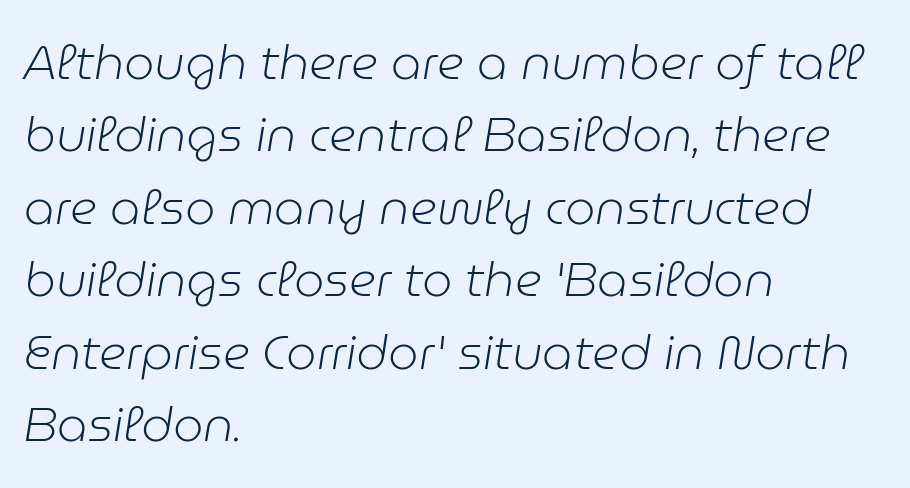
{"italic": "yes", "lean": "right", "slant_degrees": 9, "bold": "no", "weight": "light", "width": "normal", "stroke_contrast": "low", "x_height": "medium", "monospaced": "no", "underline": "no", "align": "left", "line_spacing": "normal", "line_spacing_ratio": 1.51, "letter_spacing": "normal", "letter_spacing_em": 0.0, "glyph_px": 48}
